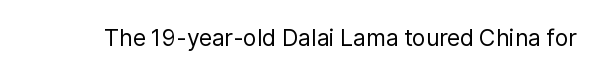
Q: Is the text bold? A: No.
Q: Is the text italic (slanted)? A: No, it is upright.
Q: Is the text underlined? A: No.
Q: Is the spacing between letters normal or unusually wide? A: Normal.
